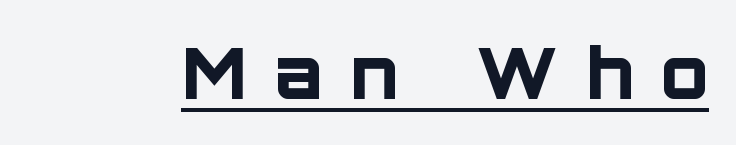
The image shows 70 px bold sans-serif type, upright; set unusually wide letter spacing (+0.39 em), underlined; low stroke contrast and a large x-height.
